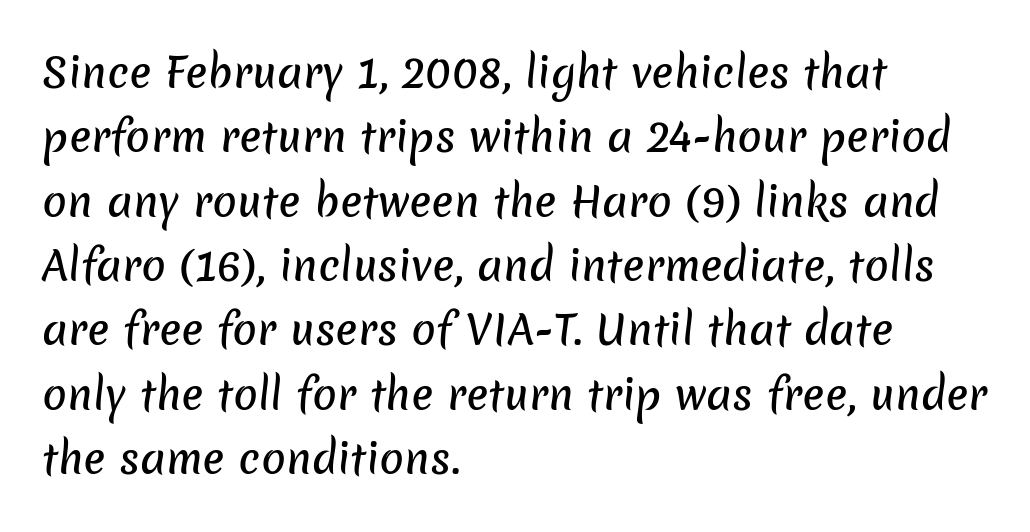
{"serif": "no", "width": "normal", "stroke_contrast": "low", "x_height": "medium", "monospaced": "no", "underline": "no", "align": "left", "line_spacing": "normal", "line_spacing_ratio": 1.57, "letter_spacing": "normal", "letter_spacing_em": 0.0, "glyph_px": 41}
